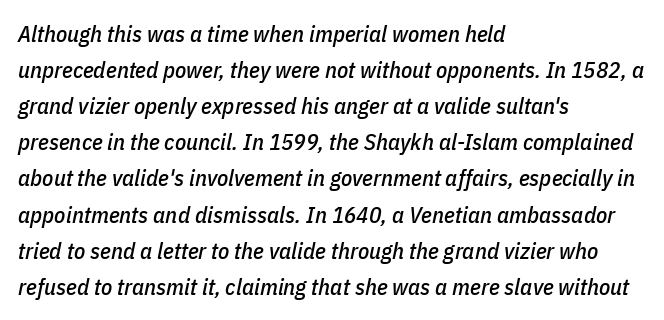
{"italic": "yes", "lean": "right", "slant_degrees": 11, "underline": "no", "align": "left", "line_spacing": "normal", "line_spacing_ratio": 1.57, "letter_spacing": "normal", "letter_spacing_em": 0.0, "glyph_px": 23}
